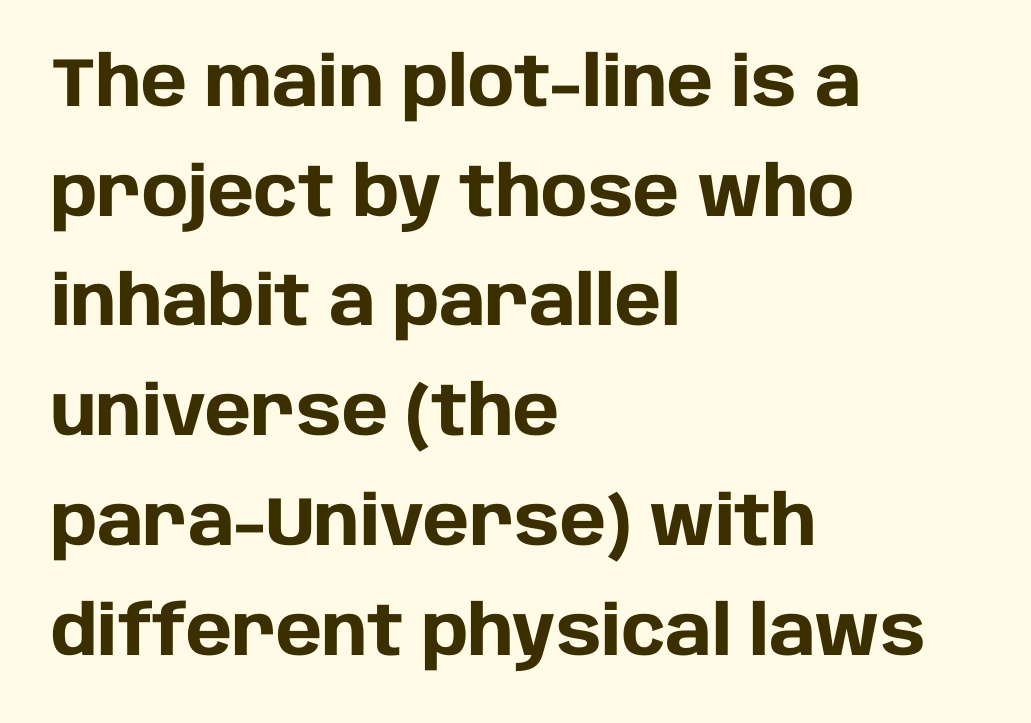
The image shows 69 px heavy sans-serif type, upright; set left-aligned, normal line spacing (1.59x), normal letter spacing, not underlined; low stroke contrast and a large x-height.
